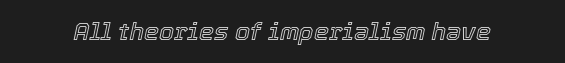
{"italic": "yes", "lean": "right", "slant_degrees": 12, "underline": "no", "letter_spacing": "normal", "letter_spacing_em": 0.0, "glyph_px": 24}
